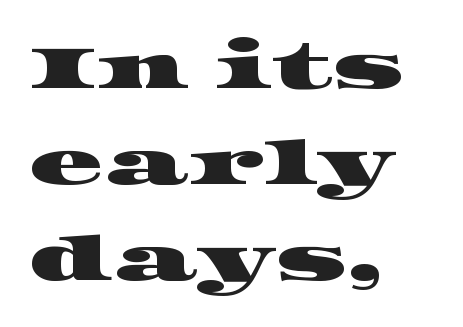
The image shows 61 px wide serif type; set left-aligned, normal line spacing (1.57x), normal letter spacing, not underlined; high stroke contrast and a large x-height.
